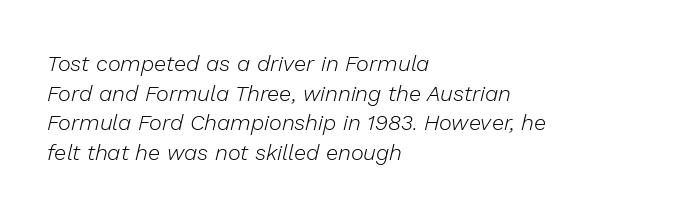
Quick note: underline off. The space between consecutive lines is moderate. The ragged edge is on the right, which tells us the setting is flush left. Nobody touched the tracking dial on this one.
